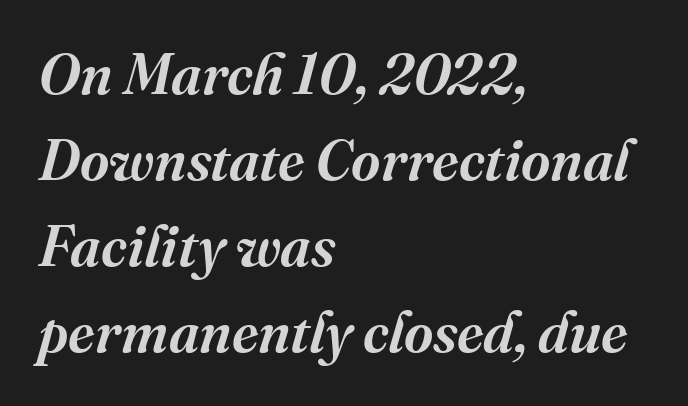
{"serif": "yes", "italic": "yes", "lean": "right", "slant_degrees": 16, "width": "normal", "stroke_contrast": "medium", "x_height": "medium", "monospaced": "no", "underline": "no", "align": "left", "line_spacing": "normal", "line_spacing_ratio": 1.51, "letter_spacing": "normal", "letter_spacing_em": 0.0, "glyph_px": 57}
